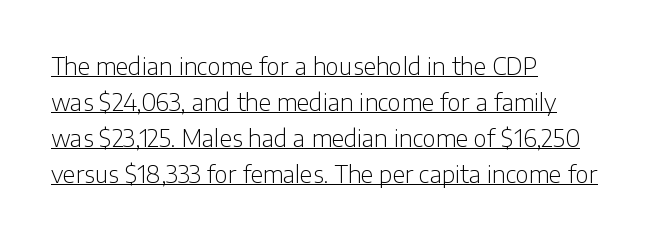
The face used here appears with an underline applied. The passage shown stacks its lines at a standard gap. Posture: upright roman. Stroke thickness stays within the range of a standard reading face or lighter. This sample uses plain, unmodified letter spacing.
